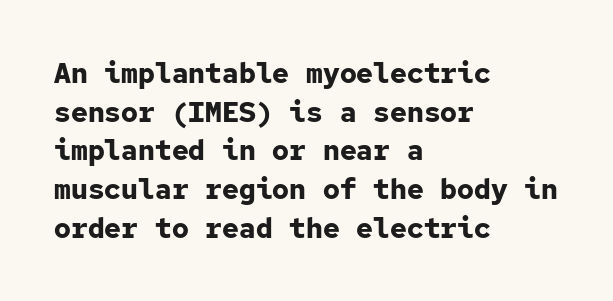
Does the copy run flush right? No — it runs flush left. Chunky letters — that's bold for sure. Letters rest on an invisible, unmarked baseline. A typesetter would mark this as roman, not italic. This sample keeps an unexceptional amount of space between lines. Nothing sits at the stroke ends, so this counts as sans-serif.
